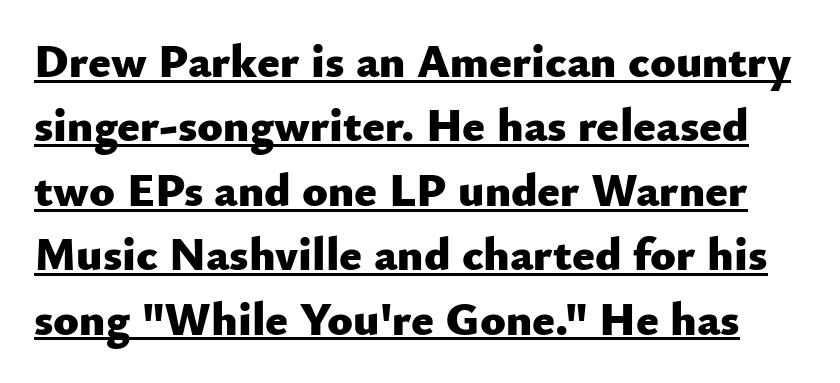
The image shows 47 px heavy sans-serif type, upright; set normal line spacing (1.37x), normal letter spacing, underlined; low stroke contrast and a small x-height.
